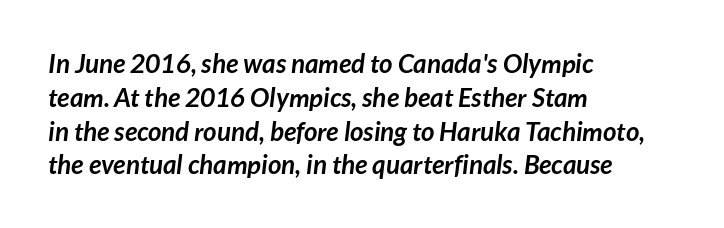
The image shows 26 px bold type; set left-aligned, normal line spacing (1.3x), normal letter spacing, not underlined.
